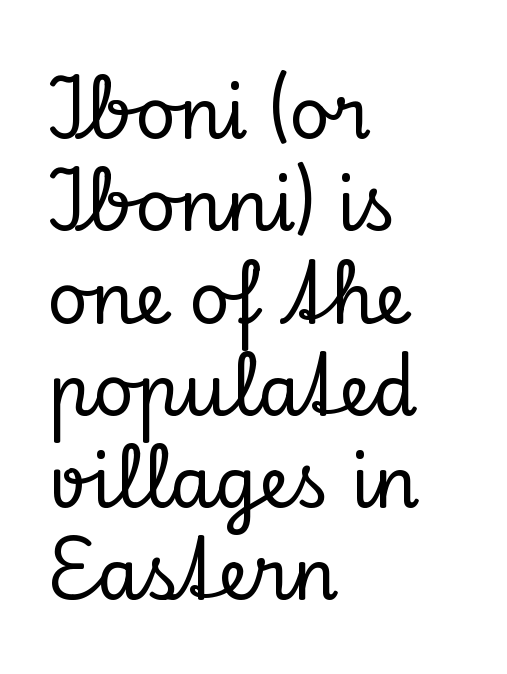
Q: Is the text italic (slanted)? A: No, it is upright.
Q: Is the text underlined? A: No.
Q: How is the paragraph aligned? A: Left-aligned.
Q: Is the spacing between letters normal or unusually wide? A: Normal.
Q: Is the spacing between lines tight, normal or loose? A: Normal.
Q: Width (condensed, normal, or wide)? A: Normal.
Q: Stroke contrast? A: Low.
Q: x-height? A: Small.
Q: Monospaced? A: No.
